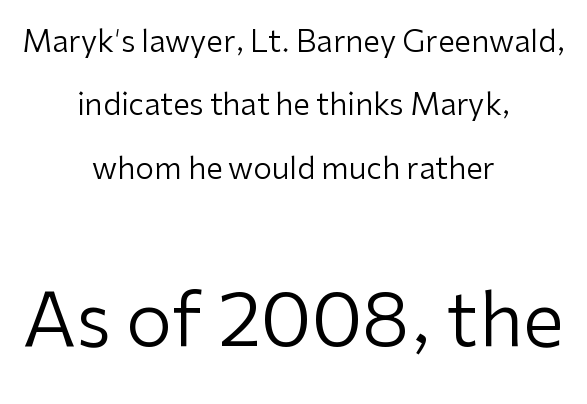
Q: Is the text bold? A: No.
Q: Is the text italic (slanted)? A: No, it is upright.
Q: Is the typeface a serif or a sans-serif typeface? A: Sans-serif.
Q: Is the text underlined? A: No.
Q: How is the paragraph aligned? A: Centered.
Q: Is the spacing between letters normal or unusually wide? A: Normal.
Q: Is the spacing between lines tight, normal or loose? A: Loose.
Q: Which block of text is set in a larger size, the first (top) or the second (bottom)? A: The second (bottom) one.
Q: Width (condensed, normal, or wide)? A: Normal.
Q: Stroke contrast? A: Low.
Q: x-height? A: Medium.
Q: Monospaced? A: No.
